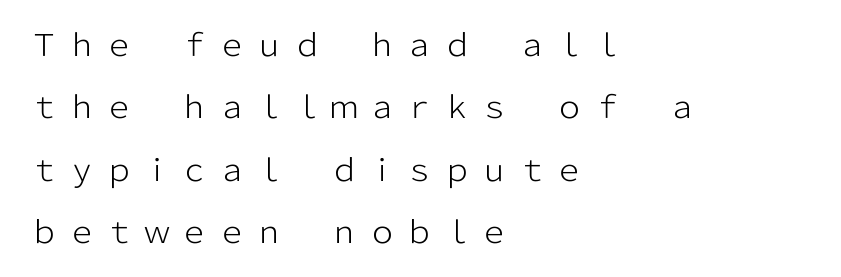
{"serif": "no", "italic": "no", "bold": "no", "weight": "light", "width": "normal", "stroke_contrast": "low", "x_height": "medium", "monospaced": "no", "underline": "no", "align": "left", "line_spacing": "loose", "line_spacing_ratio": 2.08, "letter_spacing": "wide", "letter_spacing_em": 0.25, "glyph_px": 30}
